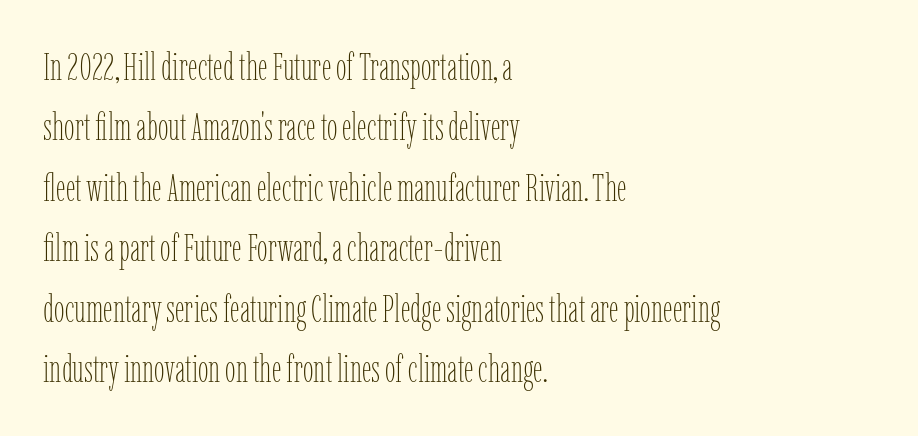
The image shows 38 px thin, condensed type, upright; set left-aligned, normal line spacing (1.59x), normal letter spacing, not underlined; low stroke contrast and a medium x-height.
